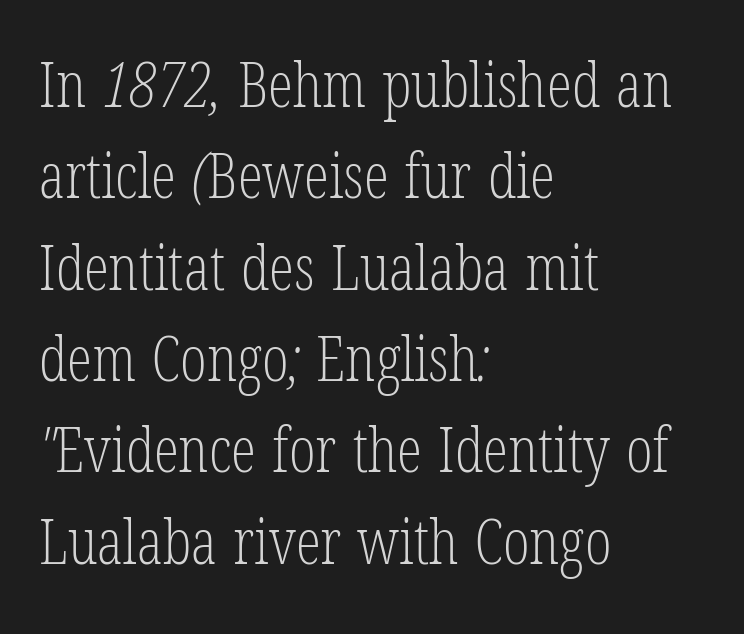
Anything drawn beneath the words? Only blank space. This rendering uses left alignment, leaving the right contour irregular. The letterforms sit shoulder to shoulder at normal distance. A typesetter would call this leading conventional body-copy spacing. Is the stroke heavy? The answer is a plain regular-or-lighter. This rendering employs a face with finishing strokes, i.e., a serif.
